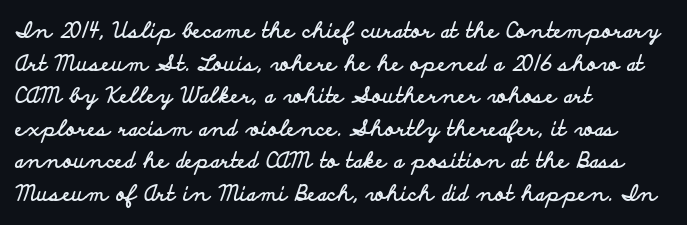
The rendering anchors every line to the left-hand side. This sample uses plain, unmodified letter spacing. The gap between lines stays unmarked.
